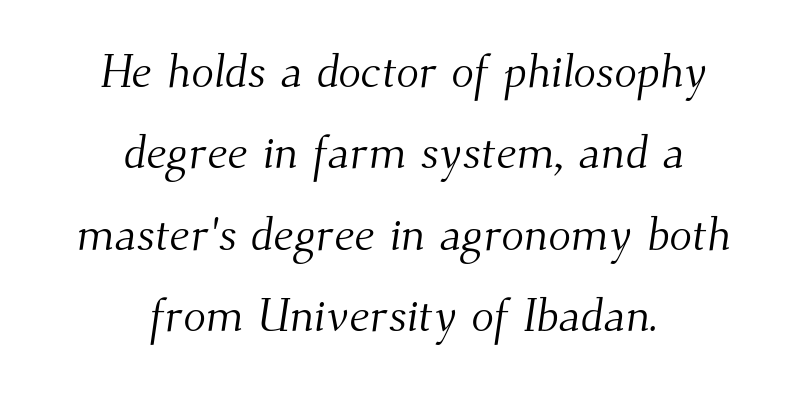
The image shows 47 px light serif type; set centered, line spacing 1.73x, normal letter spacing, not underlined; medium stroke contrast and a small x-height.
